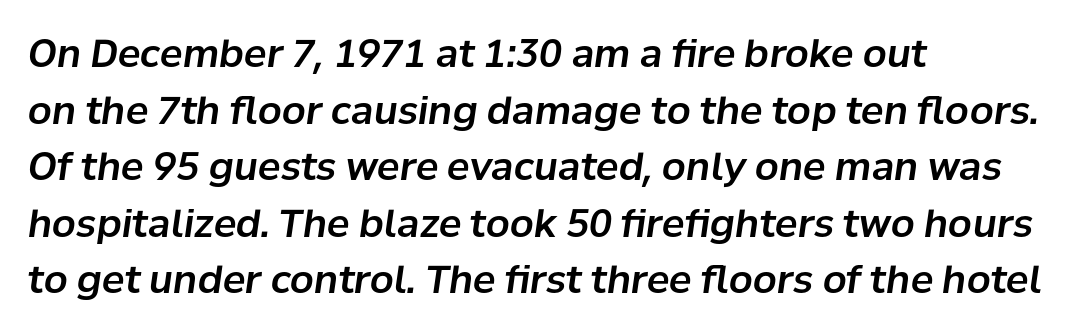
Q: Is the text italic (slanted)? A: Yes, it leans right by about 8 degrees.
Q: Is the text underlined? A: No.
Q: How is the paragraph aligned? A: Left-aligned.
Q: Is the spacing between letters normal or unusually wide? A: Normal.
Q: Is the spacing between lines tight, normal or loose? A: Normal.
Q: Width (condensed, normal, or wide)? A: Normal.
Q: Stroke contrast? A: Low.
Q: x-height? A: Medium.
Q: Monospaced? A: No.
